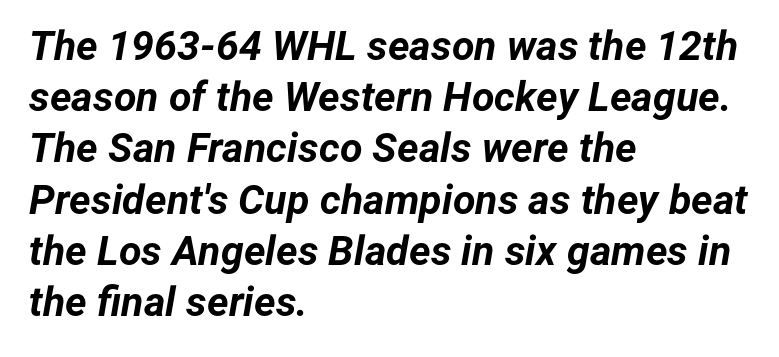
{"italic": "yes", "lean": "right", "slant_degrees": 12, "bold": "yes", "weight": "bold", "width": "normal", "stroke_contrast": "low", "x_height": "medium", "monospaced": "no", "underline": "no", "align": "left", "line_spacing": "normal", "line_spacing_ratio": 1.25, "letter_spacing": "normal", "letter_spacing_em": 0.0, "glyph_px": 41}
